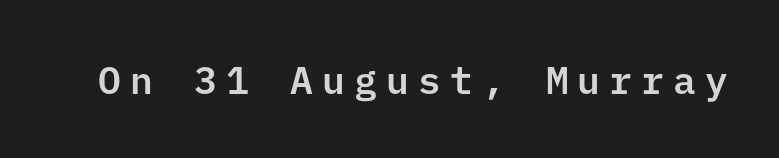
{"serif": "no", "italic": "no", "width": "normal", "stroke_contrast": "low", "x_height": "medium", "underline": "no", "letter_spacing": "wide", "letter_spacing_em": 0.24, "glyph_px": 38}
